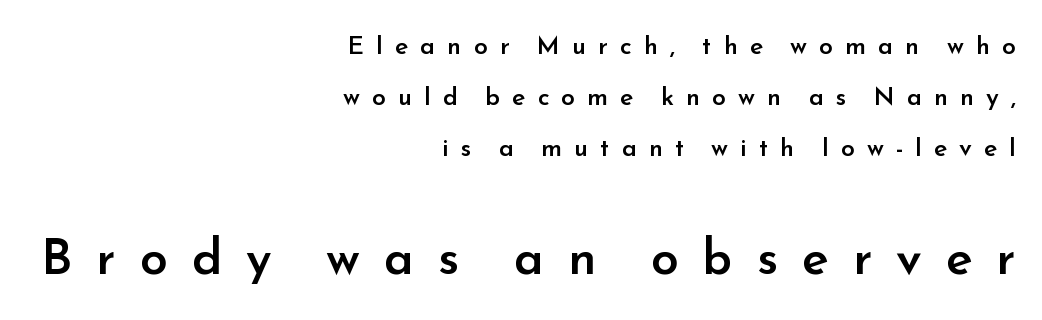
The type sits square on the baseline with zero lean. Spacing verdict: proportional, widths tailored to each character. The characters look somewhat weighty, a semibold short of true bold. The string is rendered with underlining switched off. The rendering anchors every line to the right-hand side. Caption: expanded tracking, letters set apart.
